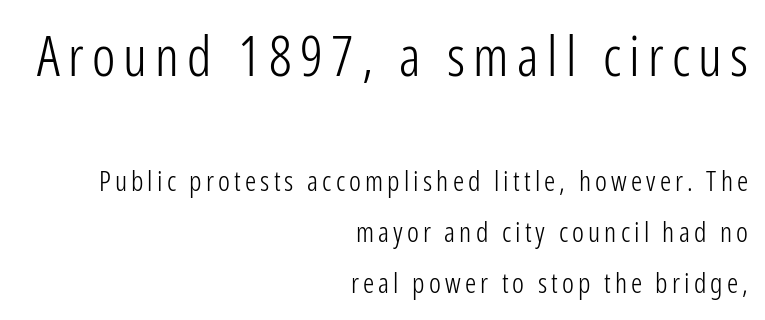
Q: Is the text bold? A: No.
Q: Is the text italic (slanted)? A: No, it is upright.
Q: Is the typeface a serif or a sans-serif typeface? A: Sans-serif.
Q: Is the text underlined? A: No.
Q: How is the paragraph aligned? A: Right-aligned.
Q: Which block of text is set in a larger size, the first (top) or the second (bottom)? A: The first (top) one.
Q: Width (condensed, normal, or wide)? A: Condensed.
Q: Stroke contrast? A: Low.
Q: x-height? A: Medium.
Q: Monospaced? A: No.
